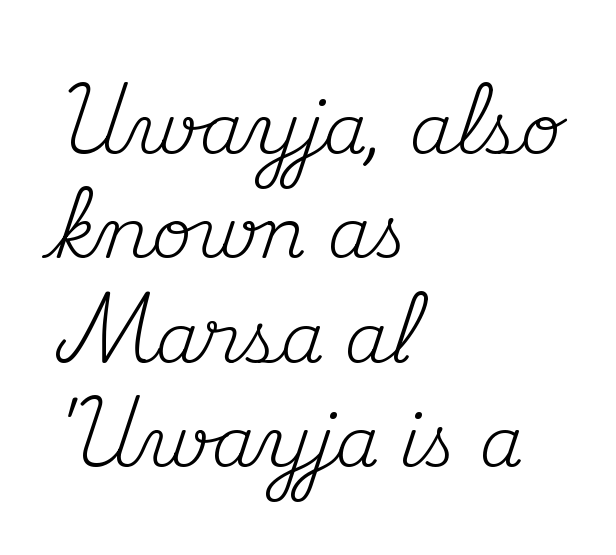
Q: Is the text bold? A: No.
Q: Is the text italic (slanted)? A: Yes.
Q: Is the typeface a serif or a sans-serif typeface? A: Serif.
Q: Is the text underlined? A: No.
Q: How is the paragraph aligned? A: Left-aligned.
Q: Is the spacing between letters normal or unusually wide? A: Normal.
Q: Is the spacing between lines tight, normal or loose? A: Normal.
Q: Width (condensed, normal, or wide)? A: Normal.
Q: Stroke contrast? A: Medium.
Q: x-height? A: Small.
Q: Monospaced? A: No.
